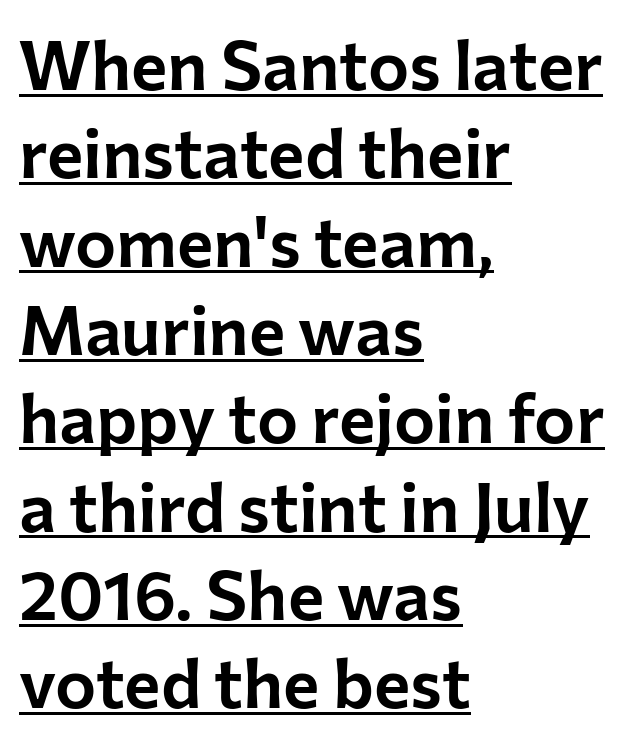
The specimen reads as upright at a glance. Grotesque or geometric, the face here clearly has no serifs. A typographer would call this underscored text. This sample is left-justified, so line endings fall wherever the words run out. Note the varied advance widths — an 'i' is clearly narrower than an 'm'. This rendering leaves character spacing at its baseline value.
